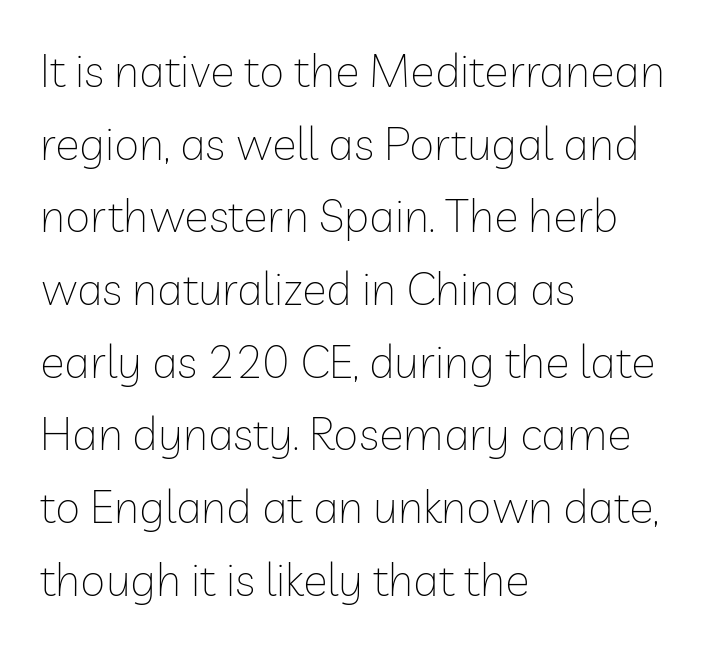
Q: Is the text bold? A: No.
Q: Is the text italic (slanted)? A: No, it is upright.
Q: Is the typeface a serif or a sans-serif typeface? A: Sans-serif.
Q: Is the text underlined? A: No.
Q: How is the paragraph aligned? A: Left-aligned.
Q: Is the spacing between letters normal or unusually wide? A: Normal.
Q: Is the spacing between lines tight, normal or loose? A: Normal.
Q: Width (condensed, normal, or wide)? A: Normal.
Q: Stroke contrast? A: Low.
Q: x-height? A: Medium.
Q: Monospaced? A: No.
